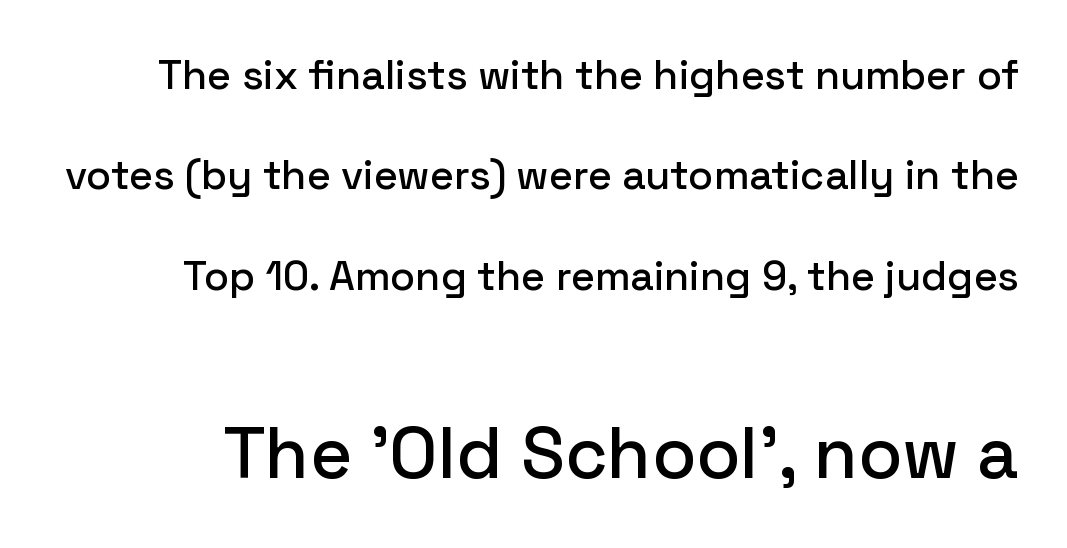
{"serif": "no", "italic": "no", "width": "normal", "stroke_contrast": "low", "x_height": "medium", "monospaced": "no", "underline": "no", "line_spacing": "loose", "line_spacing_ratio": 2.45, "letter_spacing": "normal", "letter_spacing_em": 0.0, "larger_block": "second", "size_ratio": 1.76, "glyph_px": 72}
